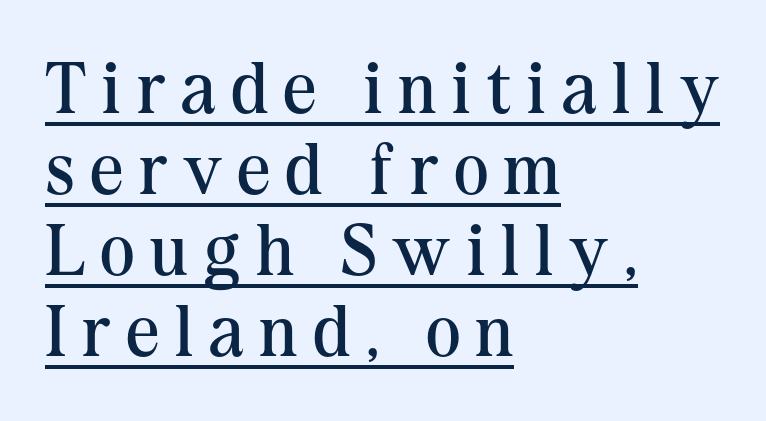
The image shows 73 px regular-weight serif type, upright; set left-aligned, tight line spacing (1.11x), unusually wide letter spacing (+0.22 em), underlined; medium stroke contrast and a medium x-height.
